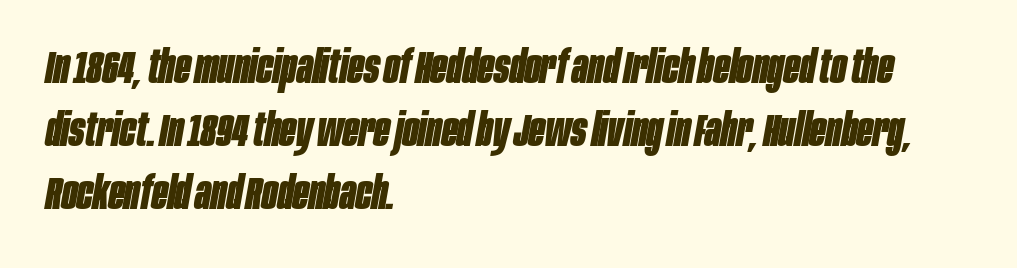
Q: Is the text bold? A: Yes.
Q: Is the text italic (slanted)? A: Yes, it leans right by about 10 degrees.
Q: Is the text underlined? A: No.
Q: How is the paragraph aligned? A: Left-aligned.
Q: Is the spacing between letters normal or unusually wide? A: Normal.
Q: Is the spacing between lines tight, normal or loose? A: Normal.
Q: Width (condensed, normal, or wide)? A: Condensed.
Q: Stroke contrast? A: Low.
Q: x-height? A: Large.
Q: Monospaced? A: No.
